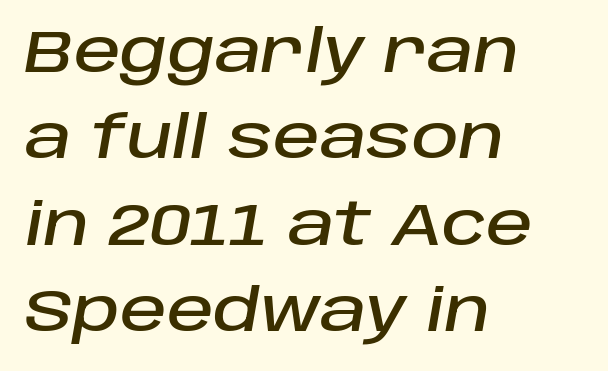
The image shows 58 px text type, italic (leaning right); set left-aligned, normal line spacing (1.49x), normal letter spacing, not underlined; low stroke contrast and a large x-height.
